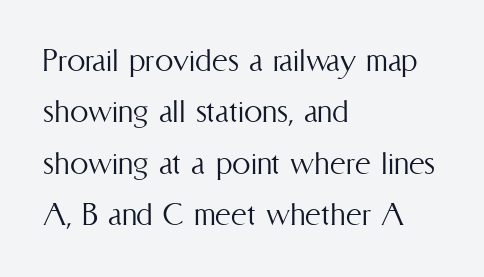
You can tell it's not italic because the verticals are truly vertical. Bare-footed words on every line. Which margin do the lines hug? The left one — the right edge is uneven. A typesetter would call this leading conventional body-copy spacing.
